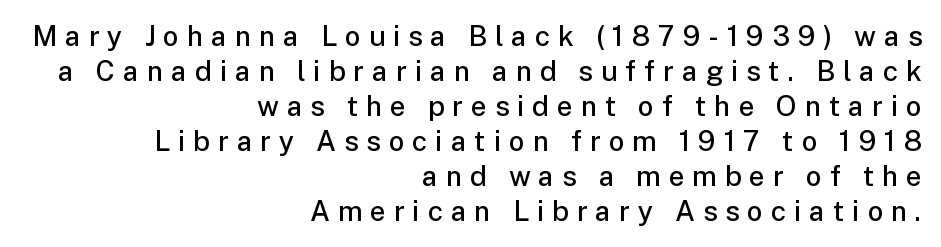
Q: Is the text bold? A: Semi-bold.
Q: Is the text italic (slanted)? A: No, it is upright.
Q: Is the typeface a serif or a sans-serif typeface? A: Sans-serif.
Q: Is the text underlined? A: No.
Q: How is the paragraph aligned? A: Right-aligned.
Q: Is the spacing between letters normal or unusually wide? A: Unusually wide.
Q: Is the spacing between lines tight, normal or loose? A: Normal.
Q: Width (condensed, normal, or wide)? A: Normal.
Q: Stroke contrast? A: Low.
Q: x-height? A: Medium.
Q: Monospaced? A: No.
